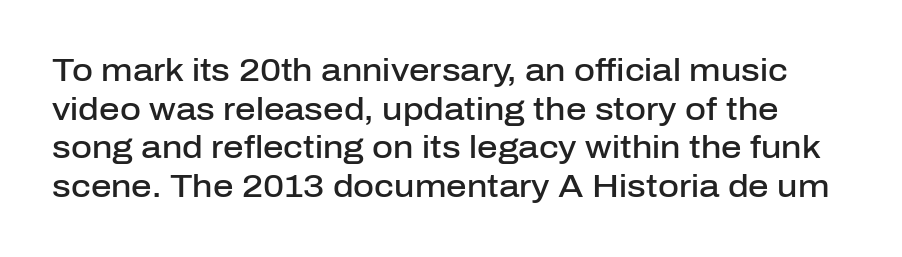
The image shows 32 px semibold sans-serif type, upright; set line spacing 1.21x, normal letter spacing, not underlined; low stroke contrast and a medium x-height.
